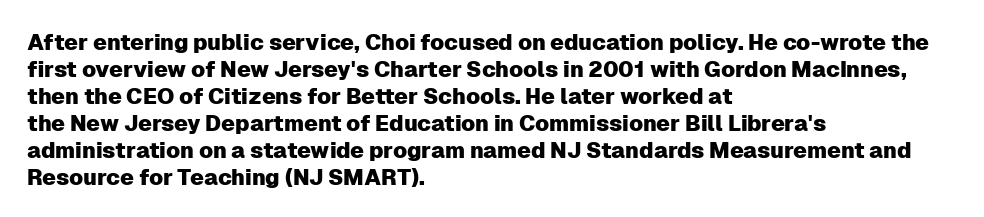
{"italic": "no", "underline": "no", "align": "left", "line_spacing_ratio": 1.23, "letter_spacing": "normal", "letter_spacing_em": 0.0, "glyph_px": 22}
